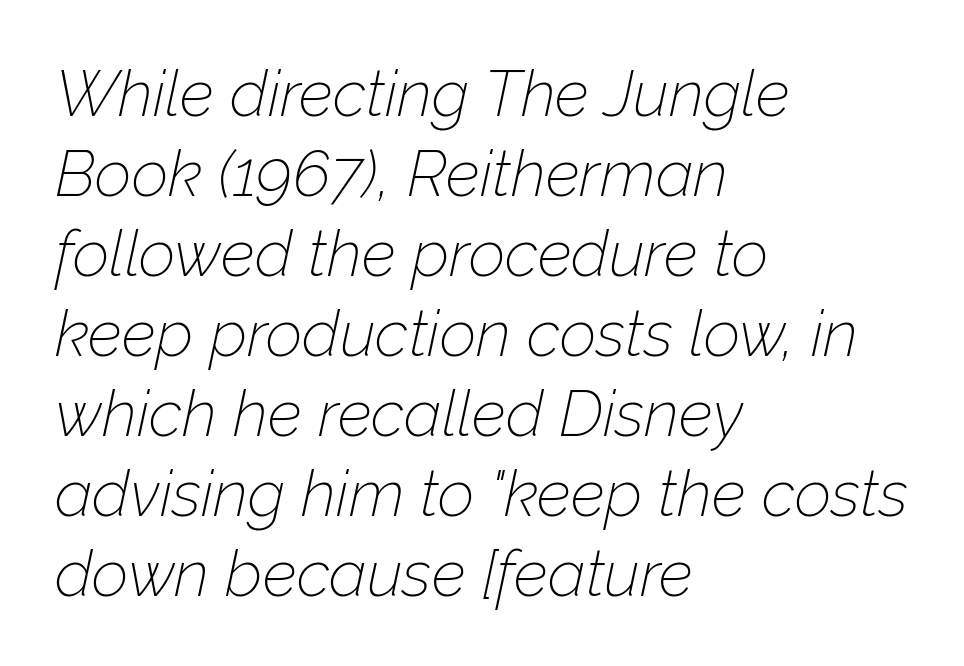
The image shows 64 px thin type, italic (leaning right); set left-aligned, normal line spacing (1.25x), normal letter spacing, not underlined; low stroke contrast and a medium x-height.
